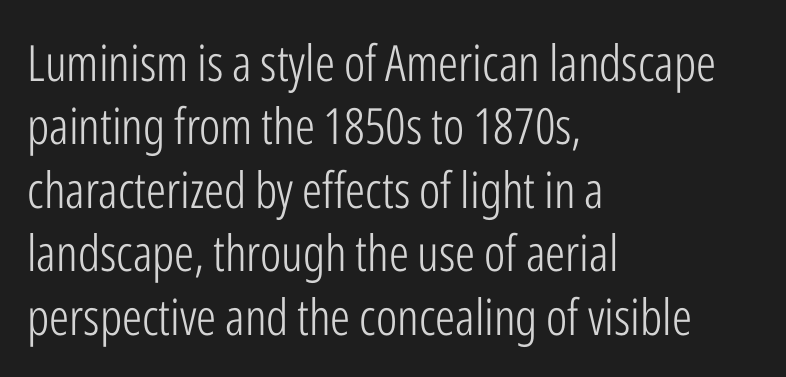
This sample is left-justified, so line endings fall wherever the words run out. A typesetter would label this face a sans. Compared with typical paragraphs, the rows here are spaced about the same. Rule under the text: the space is simply empty. Stems here are at most as thick as an everyday book face.
